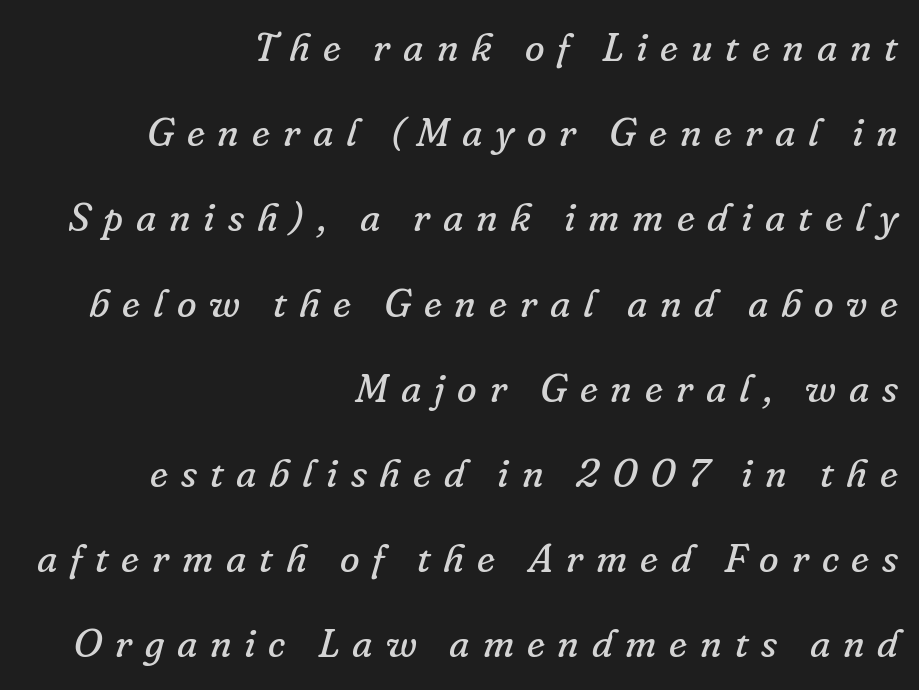
Q: Is the text bold? A: No.
Q: Is the text italic (slanted)? A: Yes, it leans right by about 16 degrees.
Q: Is the typeface a serif or a sans-serif typeface? A: Serif.
Q: Is the text underlined? A: No.
Q: How is the paragraph aligned? A: Right-aligned.
Q: Is the spacing between letters normal or unusually wide? A: Unusually wide.
Q: Is the spacing between lines tight, normal or loose? A: Loose.
Q: Width (condensed, normal, or wide)? A: Normal.
Q: Stroke contrast? A: Low.
Q: x-height? A: Small.
Q: Monospaced? A: No.
